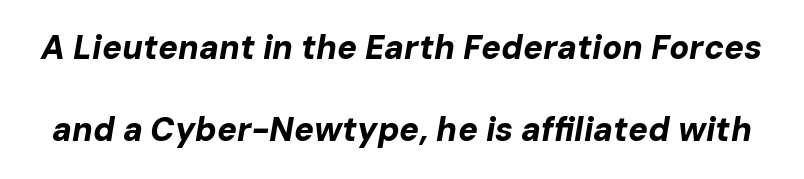
The image shows 33 px bold type, italic (leaning right); set loose line spacing (2.5x), normal letter spacing, not underlined; low stroke contrast and a medium x-height.
